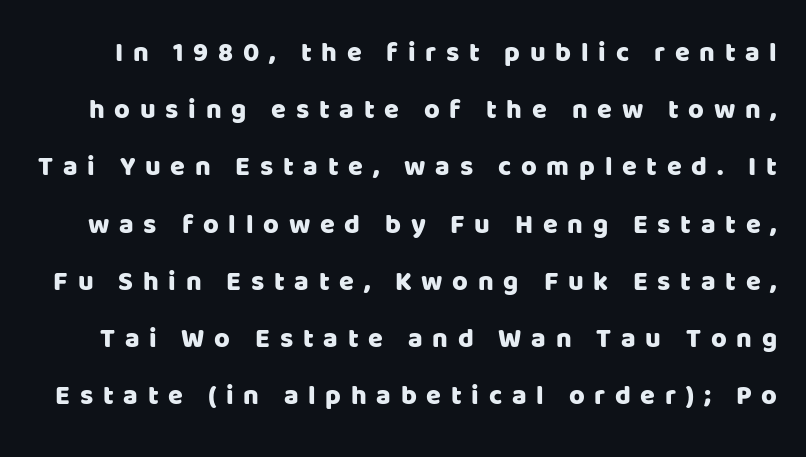
The image shows 27 px text type, upright; set loose line spacing (2.12x), unusually wide letter spacing (+0.36 em), not underlined.
